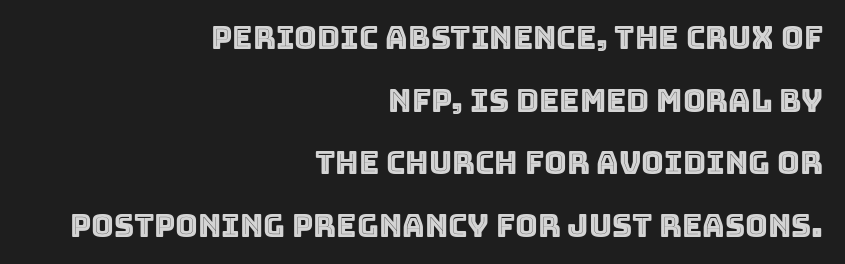
The image shows 31 px text type, upright; set right-aligned, loose line spacing (2.02x), normal letter spacing, not underlined; a large x-height.
